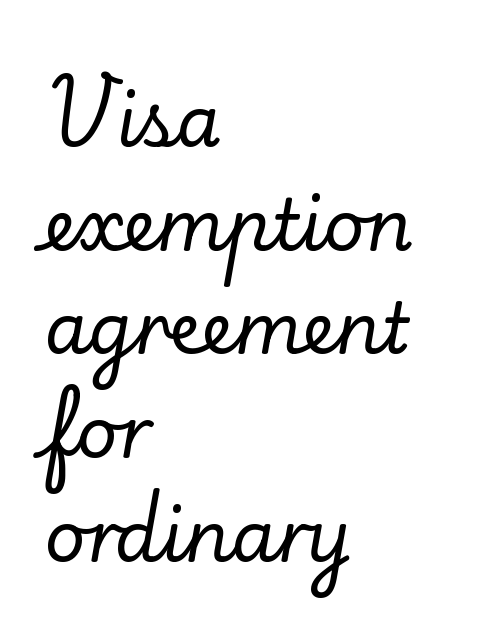
The image shows 71 px serif type; set left-aligned, normal line spacing (1.46x), normal letter spacing, not underlined; low stroke contrast and a small x-height.
